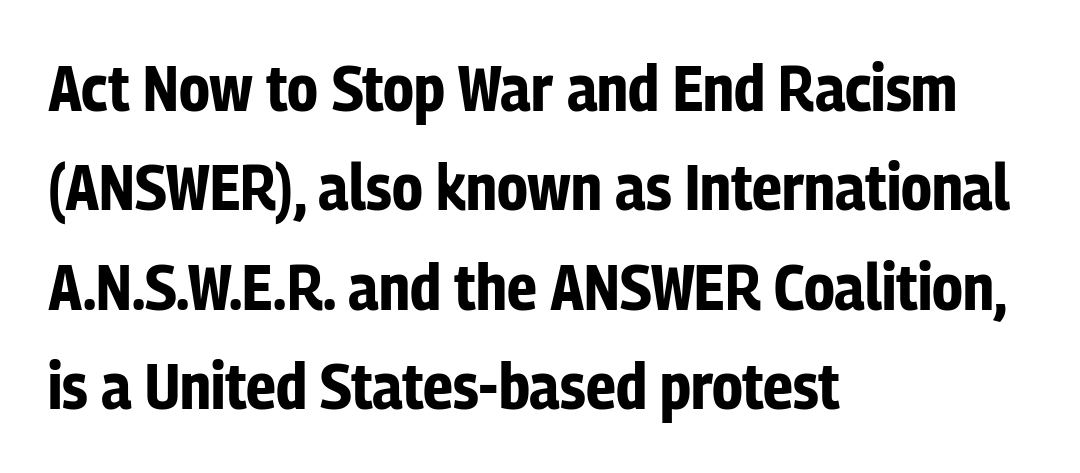
Nothing unusual about the tracking: characters are spaced as the font intends. The type sits square on the baseline with zero lean. The face used here is proportionally spaced, like ordinary book or web type. These lines are composed in type without serifs. The leading is moderate, giving the passage an even texture. The strokes are fattened all the way to bold.
